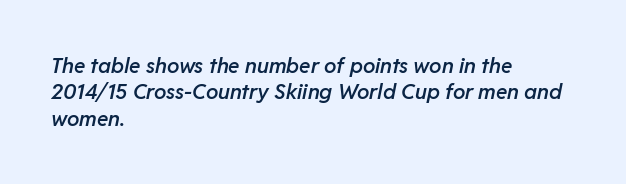
Q: Is the text bold? A: Semi-bold.
Q: Is the text italic (slanted)? A: Yes, it leans right by about 11 degrees.
Q: Is the text underlined? A: No.
Q: How is the paragraph aligned? A: Left-aligned.
Q: Is the spacing between letters normal or unusually wide? A: Normal.
Q: Is the spacing between lines tight, normal or loose? A: Normal.
